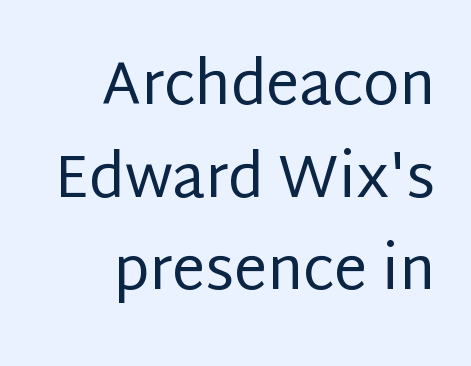
{"serif": "no", "italic": "no", "bold": "no", "weight": "regular", "width": "normal", "stroke_contrast": "low", "x_height": "large", "monospaced": "no", "underline": "no", "align": "right", "line_spacing": "normal", "line_spacing_ratio": 1.57, "letter_spacing": "normal", "letter_spacing_em": 0.0, "glyph_px": 59}
